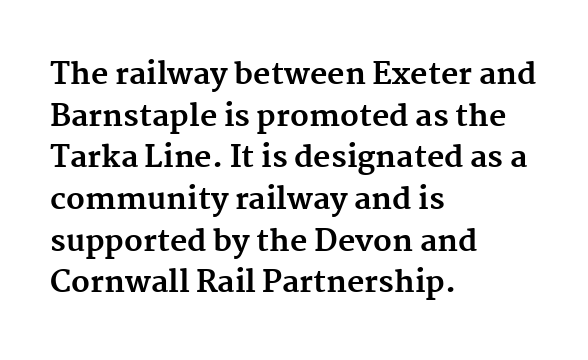
{"serif": "yes", "italic": "no", "bold": "yes", "weight": "bold", "width": "normal", "stroke_contrast": "medium", "x_height": "medium", "monospaced": "no", "underline": "no", "align": "left", "line_spacing": "normal", "line_spacing_ratio": 1.39, "letter_spacing": "normal", "letter_spacing_em": 0.0, "glyph_px": 30}
